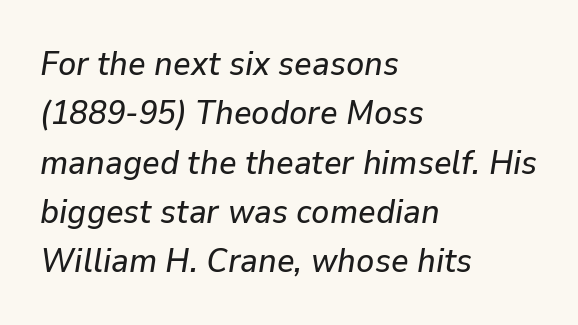
The image shows 34 px text type, italic (leaning right); set left-aligned, normal line spacing (1.45x), normal letter spacing, not underlined; low stroke contrast and a medium x-height.
